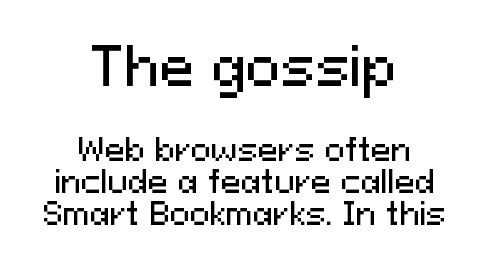
The image shows 52 px sans-serif type, upright; set centered, tight line spacing (1.07x), normal letter spacing, not underlined; the first (top) block is 1.73x larger; medium stroke contrast and a medium x-height.
